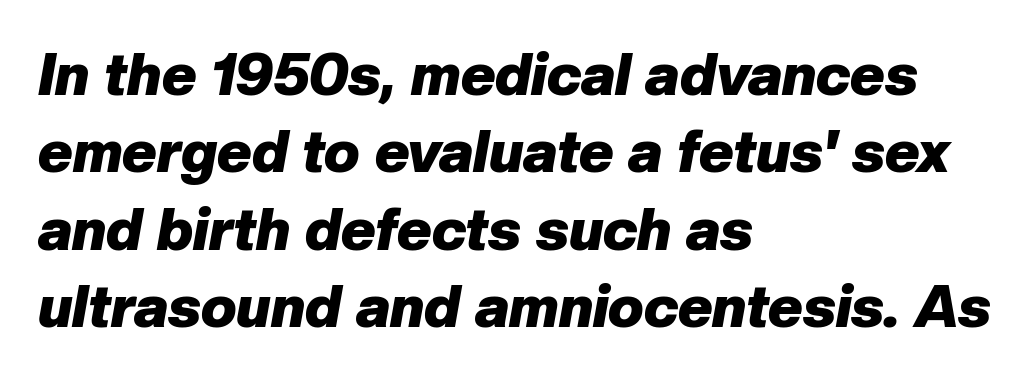
{"italic": "yes", "lean": "right", "slant_degrees": 10, "bold": "yes", "weight": "heavy", "width": "normal", "stroke_contrast": "low", "x_height": "medium", "monospaced": "no", "underline": "no", "align": "left", "line_spacing": "normal", "line_spacing_ratio": 1.31, "letter_spacing": "normal", "letter_spacing_em": 0.0, "glyph_px": 59}
